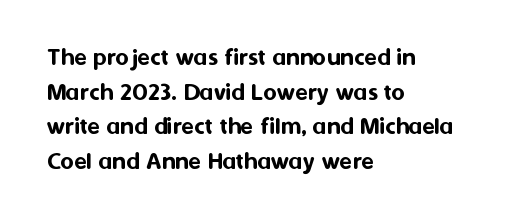
{"italic": "no", "underline": "no", "align": "left", "line_spacing": "normal", "line_spacing_ratio": 1.33, "letter_spacing": "normal", "letter_spacing_em": 0.0, "glyph_px": 26}
